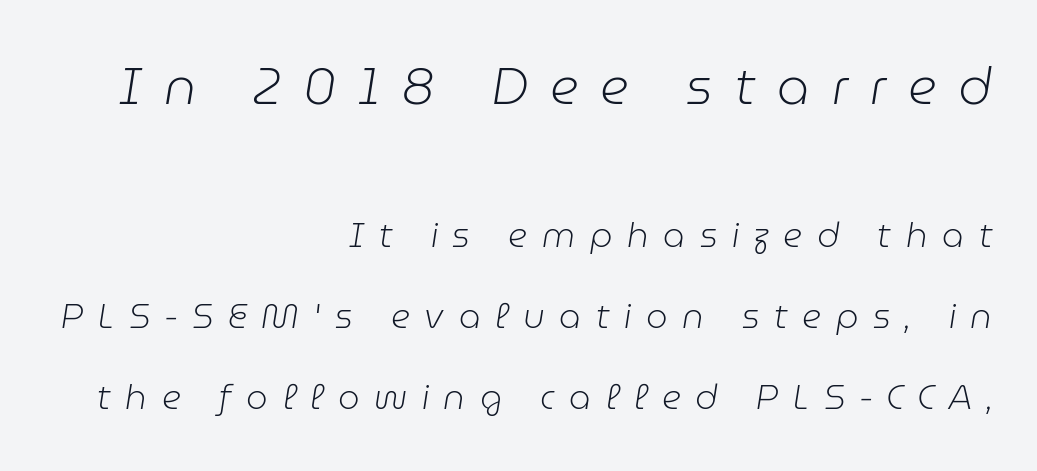
Q: Is the text bold? A: No.
Q: Is the text italic (slanted)? A: Yes, it leans right by about 9 degrees.
Q: Is the text underlined? A: No.
Q: How is the paragraph aligned? A: Right-aligned.
Q: Is the spacing between letters normal or unusually wide? A: Unusually wide.
Q: Is the spacing between lines tight, normal or loose? A: Loose.
Q: Which block of text is set in a larger size, the first (top) or the second (bottom)? A: The first (top) one.
Q: Width (condensed, normal, or wide)? A: Normal.
Q: Stroke contrast? A: Low.
Q: x-height? A: Medium.
Q: Monospaced? A: No.
